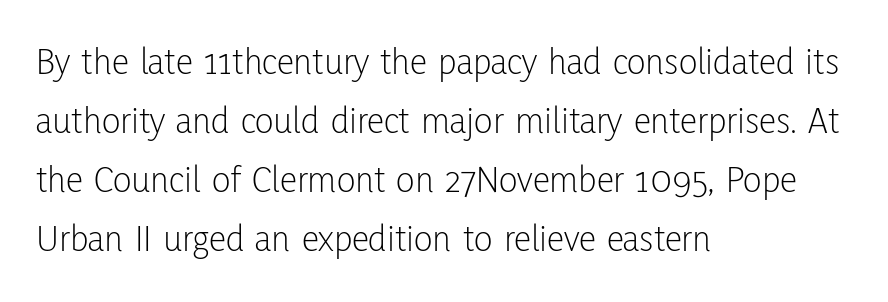
You could not count columns in this text — the font is proportionally spaced. Caption: standard tracking, unaltered. The letterforms sit at book weight or below. The passage shown stacks its lines at a standard gap. Vertical strokes here are truly vertical. The passage shown is typeset with a sans-serif family.
